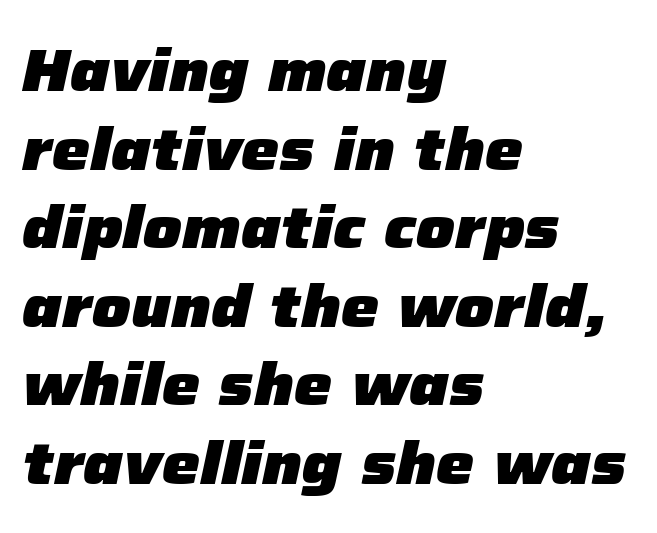
Designer's note — italics engaged. The area under the type is left untouched. The ragged edge is on the right, which tells us the setting is flush left. The designer left line spacing at the default.
